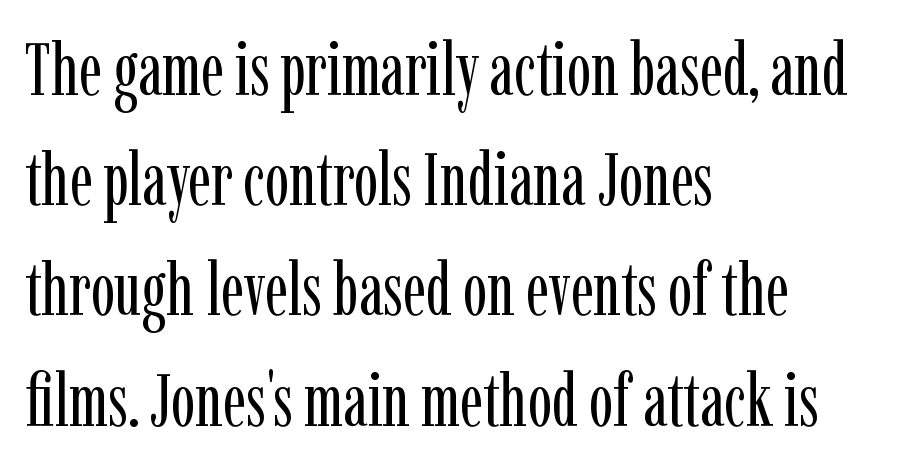
{"serif": "yes", "italic": "no", "bold": "no", "weight": "regular", "width": "condensed", "stroke_contrast": "low", "x_height": "medium", "monospaced": "no", "underline": "no", "align": "left", "line_spacing": "normal", "line_spacing_ratio": 1.51, "letter_spacing": "normal", "letter_spacing_em": 0.0, "glyph_px": 73}
